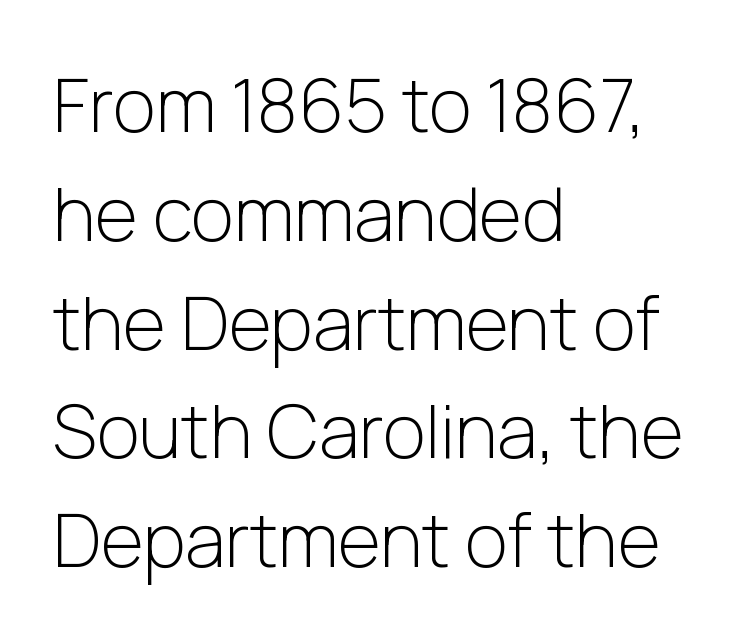
Q: Is the text bold? A: No.
Q: Is the text italic (slanted)? A: No, it is upright.
Q: Is the typeface a serif or a sans-serif typeface? A: Sans-serif.
Q: Is the text underlined? A: No.
Q: How is the paragraph aligned? A: Left-aligned.
Q: Is the spacing between letters normal or unusually wide? A: Normal.
Q: Is the spacing between lines tight, normal or loose? A: Normal.
Q: Width (condensed, normal, or wide)? A: Normal.
Q: Stroke contrast? A: Low.
Q: x-height? A: Medium.
Q: Monospaced? A: No.
